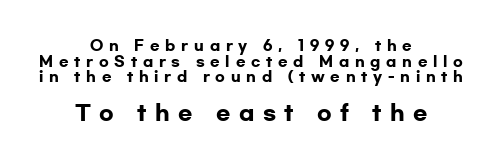
Stroke thickness is high; the sample reads as a true bold. Summary of vertical rhythm: compact, with narrow interline spacing. Short and long lines alike share a common midpoint. Reading top to bottom, the characters get bigger at the block break. Loose tracking; the words dissolve into strings of separated letters.
